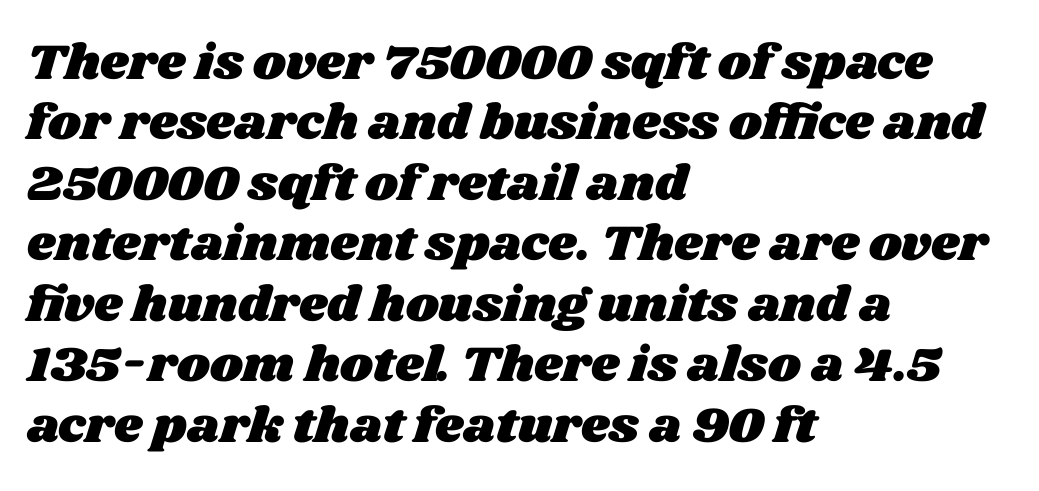
Glyph-to-glyph distance matches everyday printed text. The letters advance in unequal steps, a hallmark of proportional type. Words float on clear page, feet unadorned. The lines are quadded left.
